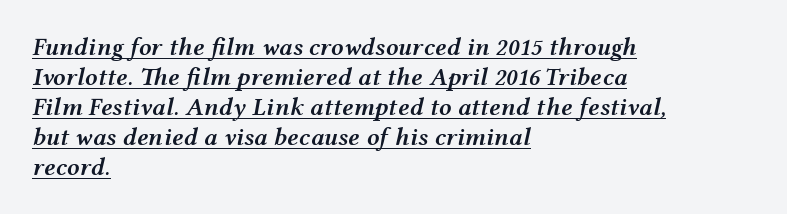
The string is rendered with underlining switched on. Each line starts at the same left margin while the right side varies. The font's italic variant was chosen for this text. The face used here is rendered with its standard letterfit. Stroke thickness is moderately raised; the sample reads as semibold.
